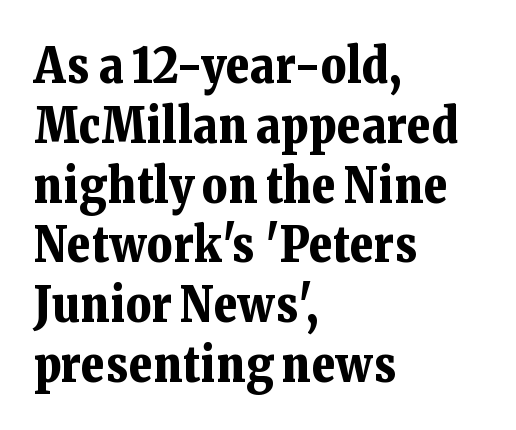
The letters advance in unequal steps, a hallmark of proportional type. The face used here has the dense, thick strokes of a bold. Every stem runs plumb, perpendicular to the baseline. Clear beneath every line of the passage.
